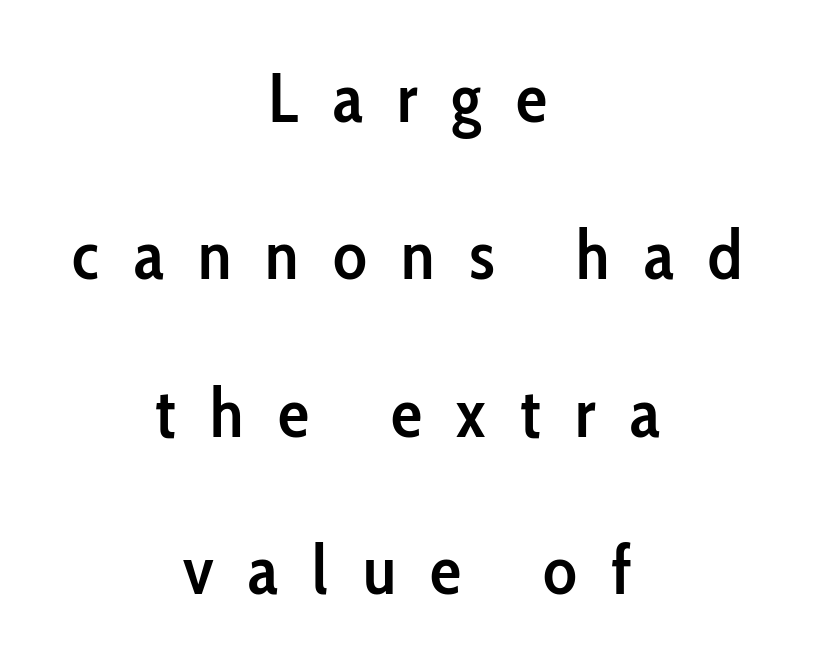
{"serif": "no", "italic": "no", "bold": "semi", "weight": "semibold", "width": "condensed", "stroke_contrast": "low", "x_height": "medium", "monospaced": "no", "underline": "no", "align": "center", "line_spacing": "loose", "line_spacing_ratio": 2.25, "letter_spacing": "wide", "letter_spacing_em": 0.49, "glyph_px": 70}
